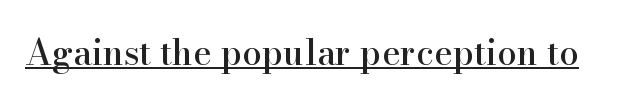
Look at the bottom of the vertical strokes: they flare into serifs here. Nobody touched the tracking dial on this one. You can tell it's not italic because the verticals are truly vertical. Glance below the letters and you will spot a drawn line. This sample has the flowing, uneven cadence of proportional lettering.
